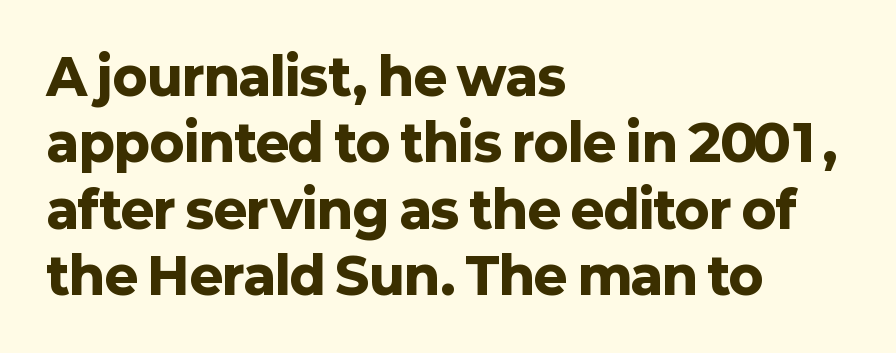
The image shows 50 px heavy sans-serif type, upright; set left-aligned, normal line spacing (1.33x), normal letter spacing, not underlined; low stroke contrast and a medium x-height.
